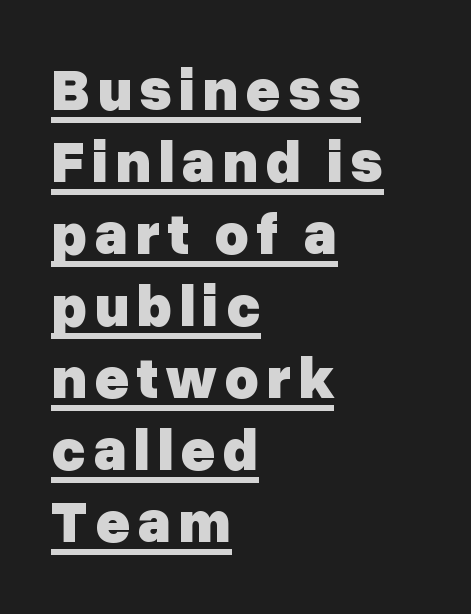
{"serif": "no", "italic": "no", "bold": "yes", "weight": "heavy", "width": "normal", "stroke_contrast": "low", "x_height": "medium", "monospaced": "no", "underline": "yes", "align": "left", "line_spacing_ratio": 1.22, "glyph_px": 59}
